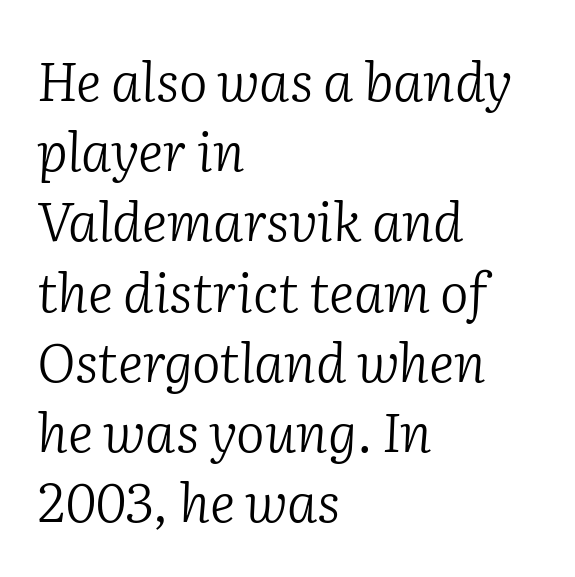
The letters look calm and open, with moderate or lighter stems. A classic flush-left, rag-right setting is used for this passage. Observe the ordinary spacing: letters are neighbours, not strangers. Beneath every word, the page is bare.
